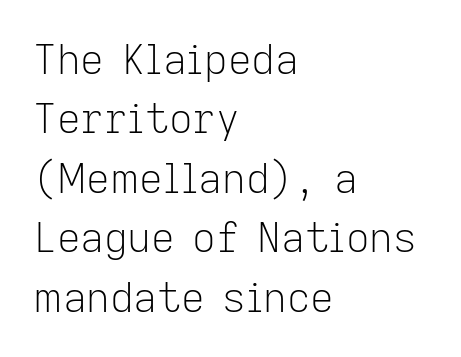
Q: Is the text bold? A: No.
Q: Is the text italic (slanted)? A: No, it is upright.
Q: Is the typeface a serif or a sans-serif typeface? A: Sans-serif.
Q: Is the text underlined? A: No.
Q: How is the paragraph aligned? A: Left-aligned.
Q: Is the spacing between letters normal or unusually wide? A: Normal.
Q: Is the spacing between lines tight, normal or loose? A: Normal.
Q: Width (condensed, normal, or wide)? A: Normal.
Q: Stroke contrast? A: Low.
Q: x-height? A: Medium.
Q: Monospaced? A: No.
